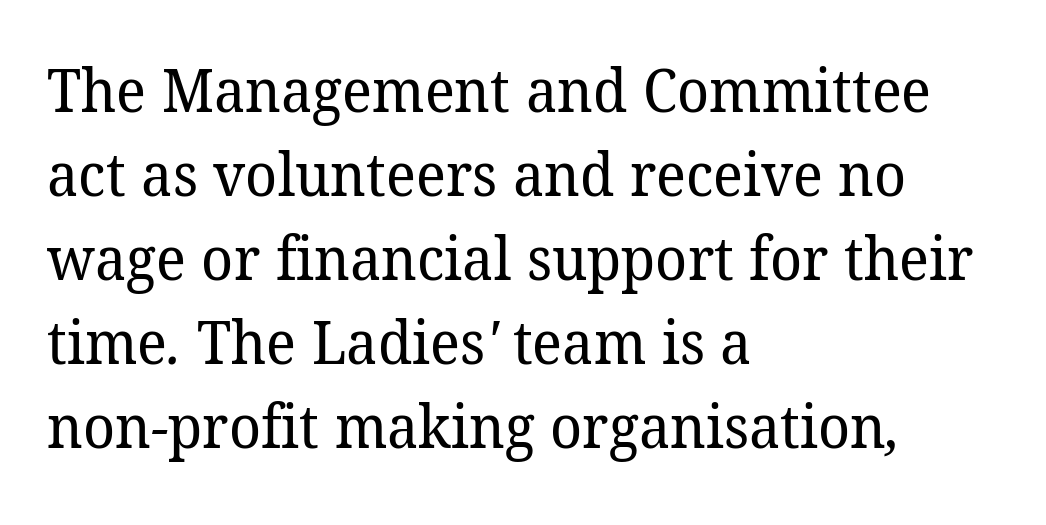
A typesetter would call this zero additional tracking. The letters advance in unequal steps, a hallmark of proportional type. The block of text has a typical density, with ordinary space between rows. The typesetter chose a ragged-right arrangement here. Think standard paragraph weight, or any step lighter than that. Check the space under the baseline: it is left empty.
